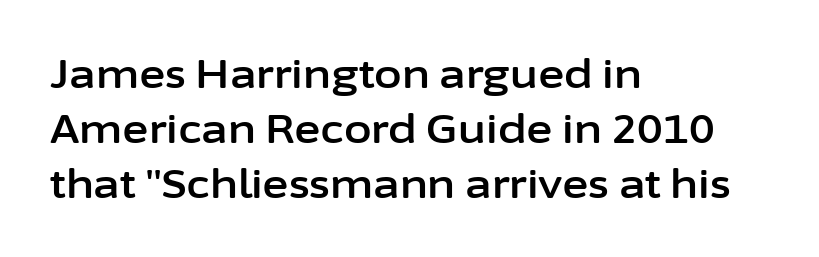
{"serif": "no", "italic": "no", "width": "normal", "stroke_contrast": "low", "x_height": "medium", "monospaced": "no", "underline": "no", "align": "left", "line_spacing": "normal", "line_spacing_ratio": 1.37, "letter_spacing": "normal", "letter_spacing_em": 0.0, "glyph_px": 40}
